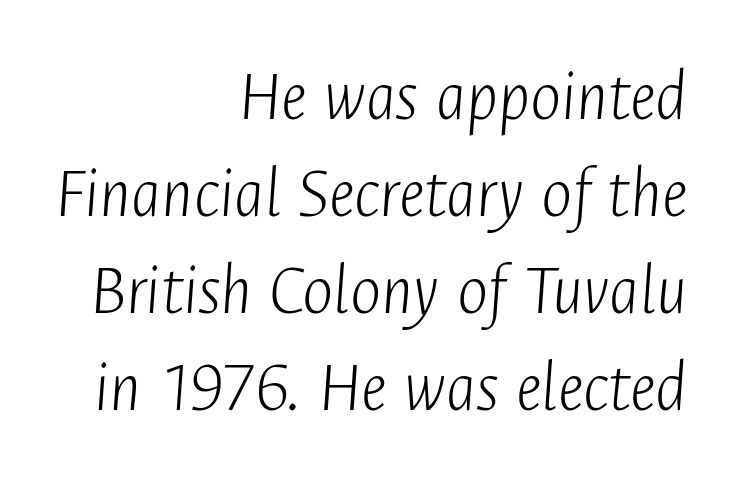
The image shows 74 px light, condensed type, italic (leaning right); set right-aligned, normal line spacing (1.31x), normal letter spacing, not underlined; low stroke contrast and a medium x-height.
